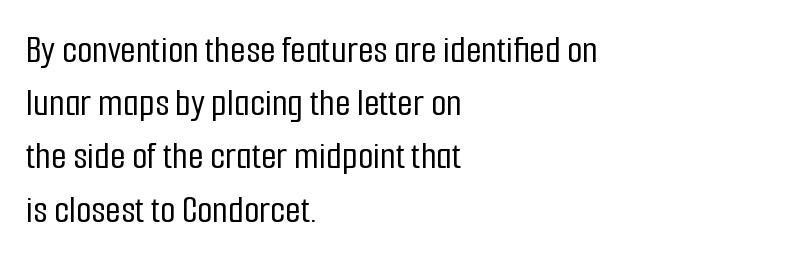
{"serif": "no", "italic": "no", "width": "condensed", "stroke_contrast": "low", "x_height": "medium", "monospaced": "no", "underline": "no", "align": "left", "line_spacing": "normal", "line_spacing_ratio": 1.33, "letter_spacing": "normal", "letter_spacing_em": 0.0, "glyph_px": 40}
